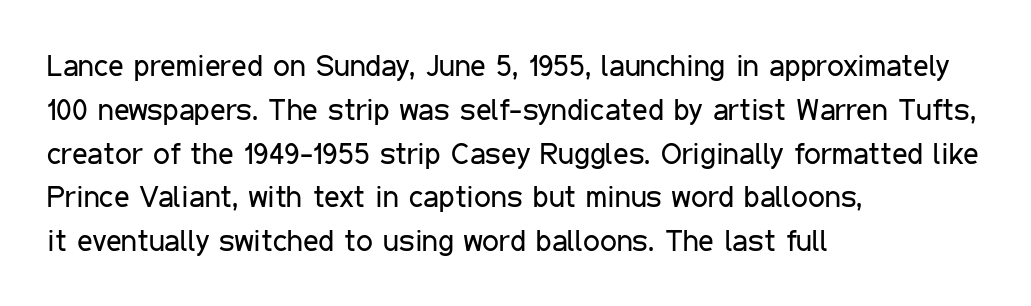
Q: Is the text bold? A: No.
Q: Is the text italic (slanted)? A: No, it is upright.
Q: Is the typeface a serif or a sans-serif typeface? A: Sans-serif.
Q: Is the text underlined? A: No.
Q: How is the paragraph aligned? A: Left-aligned.
Q: Is the spacing between letters normal or unusually wide? A: Normal.
Q: Is the spacing between lines tight, normal or loose? A: Normal.
Q: Width (condensed, normal, or wide)? A: Condensed.
Q: Stroke contrast? A: Low.
Q: x-height? A: Medium.
Q: Monospaced? A: No.
